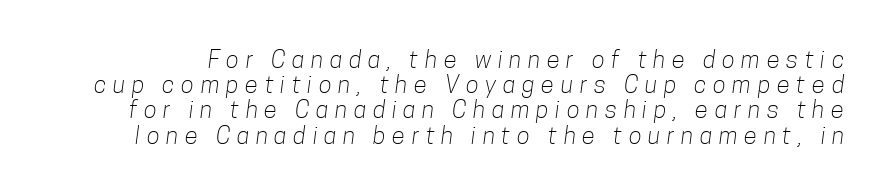
Clear beneath every line of the passage. Very little white space separates one row of letters from the next. These lines have a slow, spaced-out rhythm from letter to letter. The letterforms sit at book weight or below.
